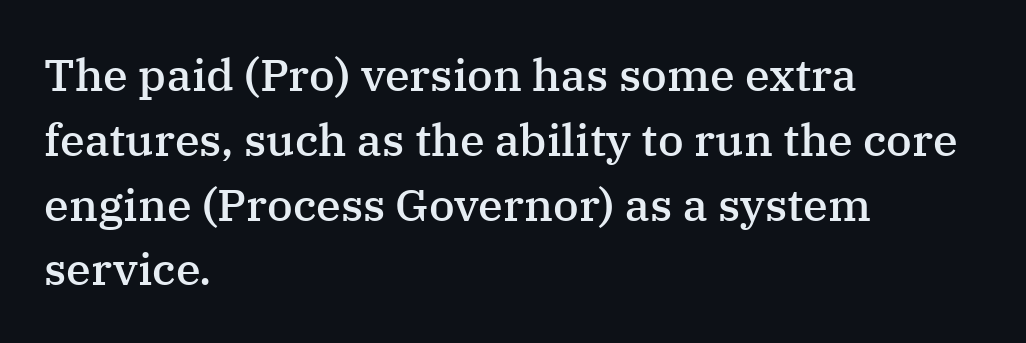
{"serif": "yes", "italic": "no", "bold": "semi", "weight": "semibold", "width": "normal", "stroke_contrast": "medium", "x_height": "medium", "monospaced": "no", "underline": "no", "align": "left", "line_spacing": "normal", "line_spacing_ratio": 1.44, "letter_spacing": "normal", "letter_spacing_em": 0.0, "glyph_px": 45}
